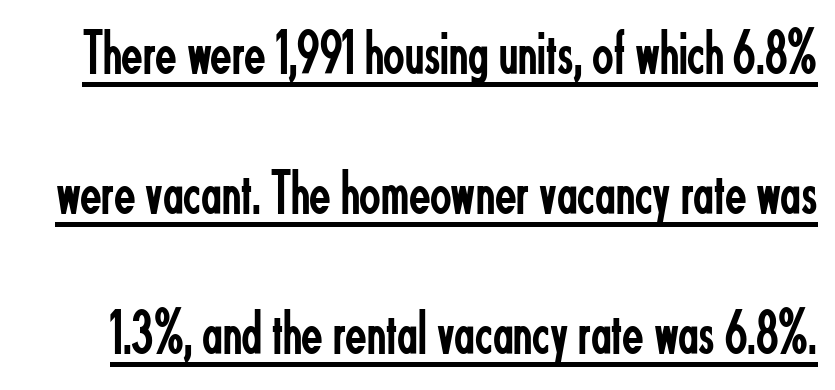
Spacing verdict: proportional, widths tailored to each character. The sample's only ornament is a line tracing under the words. I'd call this a sans setting — the letters go barefoot. Honestly, the letter spacing is just normal — you wouldn't notice it. This reads as an unemphasized weight, regular at the heaviest. Notice the wide empty band between every row — that's loose leading.
